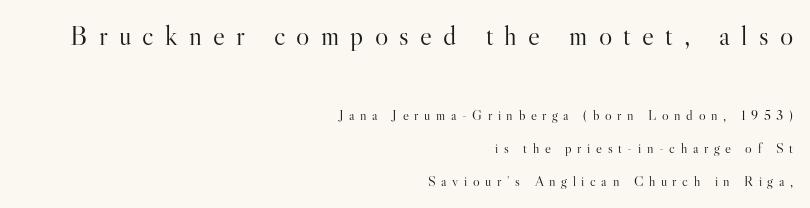
Q: Is the text bold? A: No.
Q: Is the text italic (slanted)? A: No, it is upright.
Q: Is the typeface a serif or a sans-serif typeface? A: Serif.
Q: Is the text underlined? A: No.
Q: How is the paragraph aligned? A: Right-aligned.
Q: Is the spacing between letters normal or unusually wide? A: Unusually wide.
Q: Is the spacing between lines tight, normal or loose? A: Loose.
Q: Which block of text is set in a larger size, the first (top) or the second (bottom)? A: The first (top) one.
Q: Width (condensed, normal, or wide)? A: Normal.
Q: Stroke contrast? A: High.
Q: x-height? A: Small.
Q: Monospaced? A: No.
